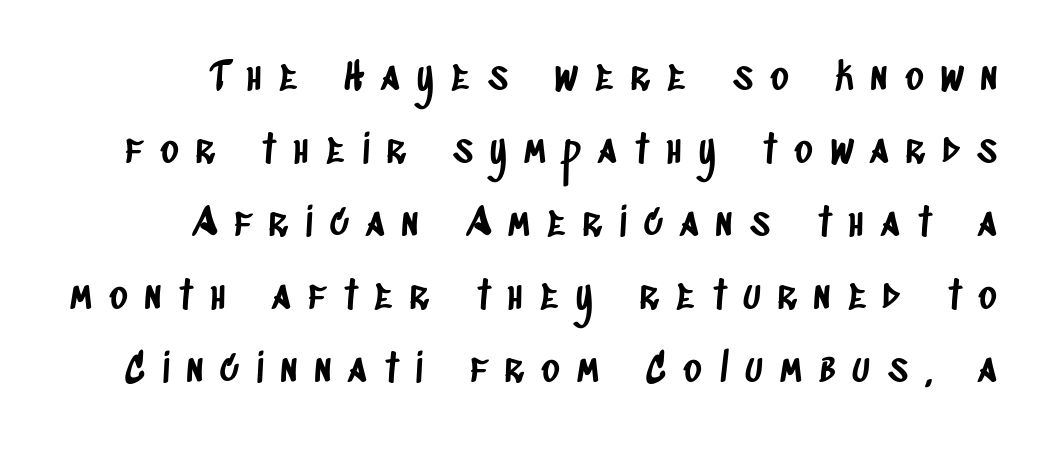
The image shows 39 px condensed sans-serif type; set line spacing 1.87x, unusually wide letter spacing (+0.44 em), not underlined; low stroke contrast and a large x-height.
